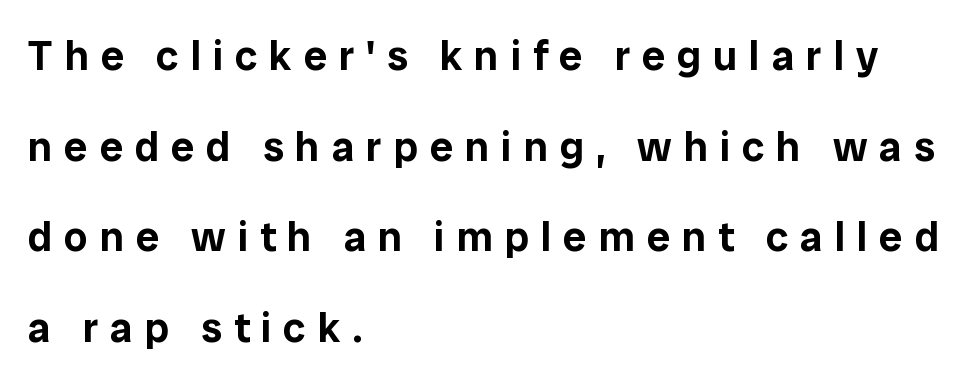
{"serif": "no", "italic": "no", "width": "normal", "stroke_contrast": "low", "x_height": "medium", "monospaced": "no", "underline": "no", "align": "left", "line_spacing": "loose", "line_spacing_ratio": 2.16, "letter_spacing": "wide", "letter_spacing_em": 0.28, "glyph_px": 42}
